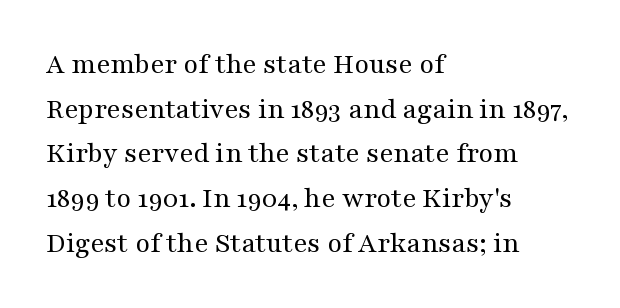
Q: Is the text bold? A: No.
Q: Is the text italic (slanted)? A: No, it is upright.
Q: Is the typeface a serif or a sans-serif typeface? A: Serif.
Q: Is the text underlined? A: No.
Q: How is the paragraph aligned? A: Left-aligned.
Q: Is the spacing between letters normal or unusually wide? A: Normal.
Q: Is the spacing between lines tight, normal or loose? A: Normal.
Q: Width (condensed, normal, or wide)? A: Wide.
Q: Stroke contrast? A: Medium.
Q: x-height? A: Medium.
Q: Monospaced? A: No.
